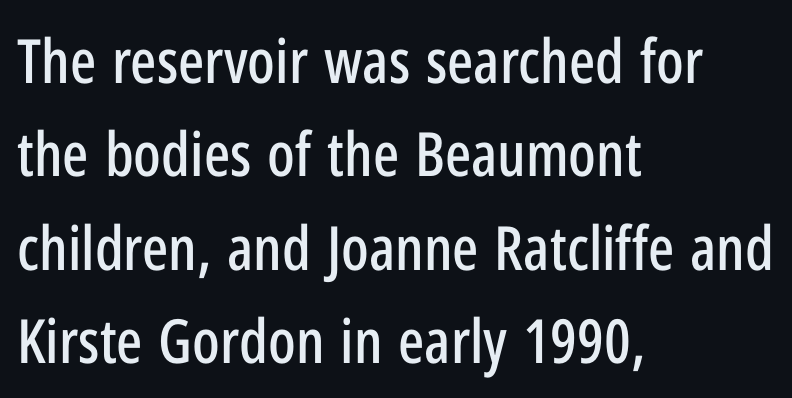
This is roman type, the default non-slanted kind. The vertical gap from one line to the next is medium. Character widths vary here, with narrow letters taking less room than wide ones. In CSS terms this would be text-align: left. Check where the strokes stop: nothing finishes them off — pure sans.
